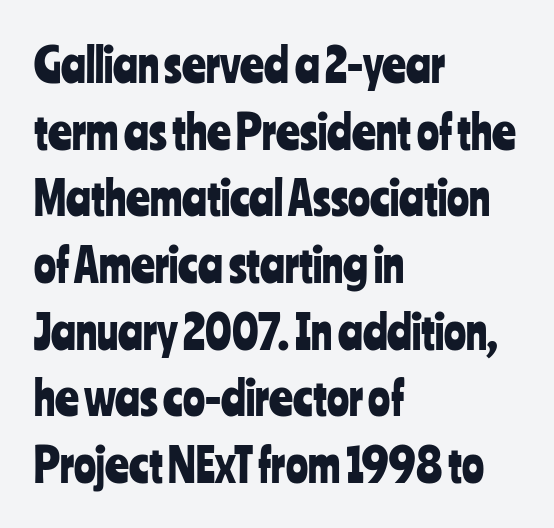
Compared with typical body copy, the letter spacing here is the same. The typesetter chose a ragged-right arrangement here. Stroke terminals: plain, sans-serif. The line-height multiplier appears to be the usual default. This rendering features lettering with no underline. The rendering uses natural spacing where letterforms have individual widths.
